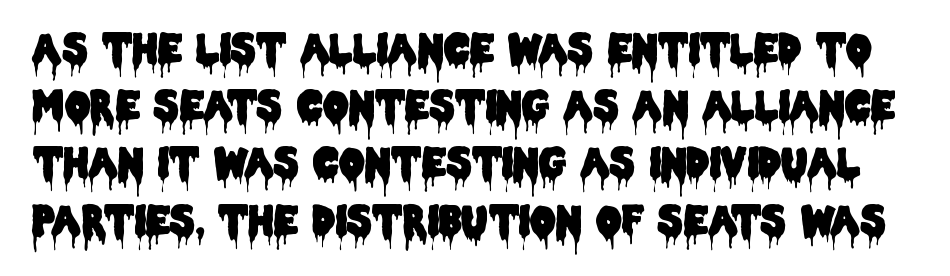
The image shows 40 px condensed sans-serif type, upright; set normal line spacing (1.43x), normal letter spacing, not underlined; low stroke contrast and a large x-height.
